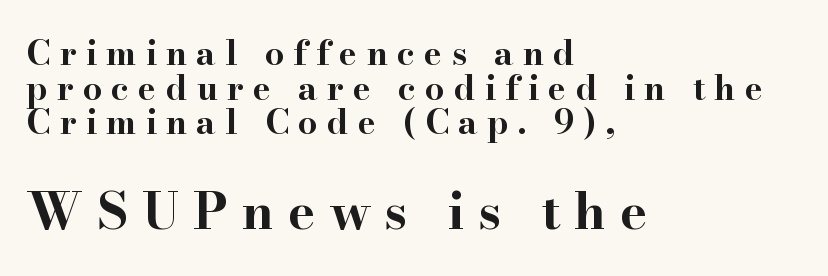
Of the two passages, the one underneath uses the larger point size. The typography opts for an upright posture over an oblique one. The passage is arranged the way most books set body copy — flush left. This is heavy type, rendered in bold. Clear beneath every line of the passage. The space between consecutive lines is stingy.
